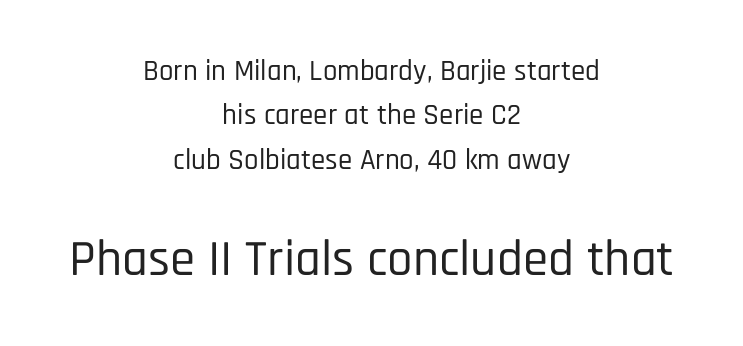
Q: Is the text italic (slanted)? A: No, it is upright.
Q: Is the typeface a serif or a sans-serif typeface? A: Sans-serif.
Q: Is the text underlined? A: No.
Q: How is the paragraph aligned? A: Centered.
Q: Is the spacing between letters normal or unusually wide? A: Normal.
Q: Is the spacing between lines tight, normal or loose? A: Normal.
Q: Which block of text is set in a larger size, the first (top) or the second (bottom)? A: The second (bottom) one.
Q: Width (condensed, normal, or wide)? A: Condensed.
Q: Stroke contrast? A: Low.
Q: x-height? A: Large.
Q: Monospaced? A: No.
